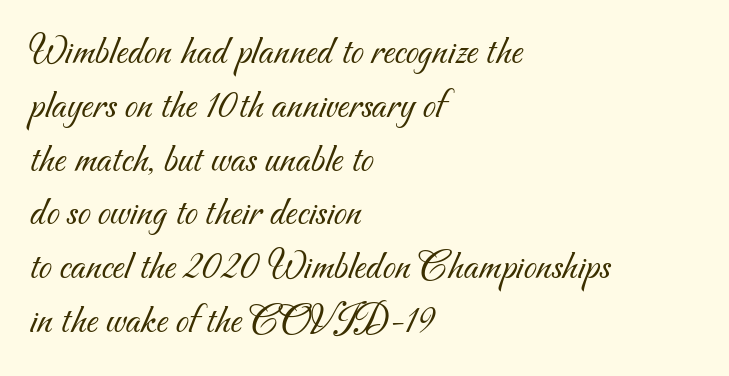
The image shows 42 px light sans-serif type; set left-aligned, normal line spacing (1.28x), normal letter spacing, not underlined; medium stroke contrast and a small x-height.
